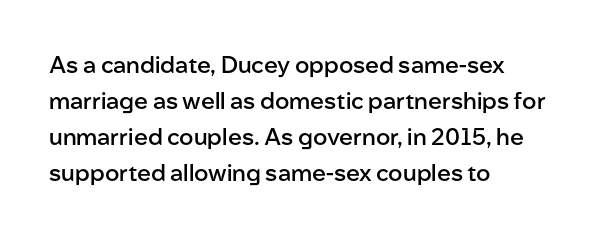
Visually the block forms a straight wall on the left and a jagged coastline on the right. Bold? Not quite — semibold, heavier than regular but stopping short. Horizontal bands of white between lines are of average thickness. Inter-character spacing is left at the font's built-in metrics.
